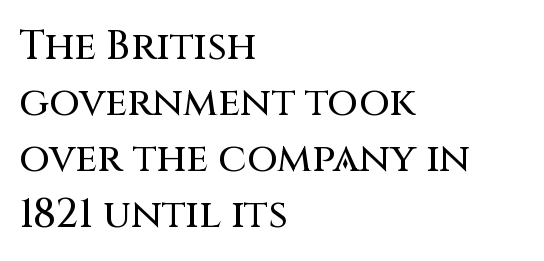
Q: Is the text italic (slanted)? A: No, it is upright.
Q: Is the typeface a serif or a sans-serif typeface? A: Sans-serif.
Q: Is the text underlined? A: No.
Q: How is the paragraph aligned? A: Left-aligned.
Q: Is the spacing between letters normal or unusually wide? A: Normal.
Q: Is the spacing between lines tight, normal or loose? A: Normal.
Q: Width (condensed, normal, or wide)? A: Normal.
Q: Stroke contrast? A: Medium.
Q: x-height? A: Large.
Q: Monospaced? A: No.
